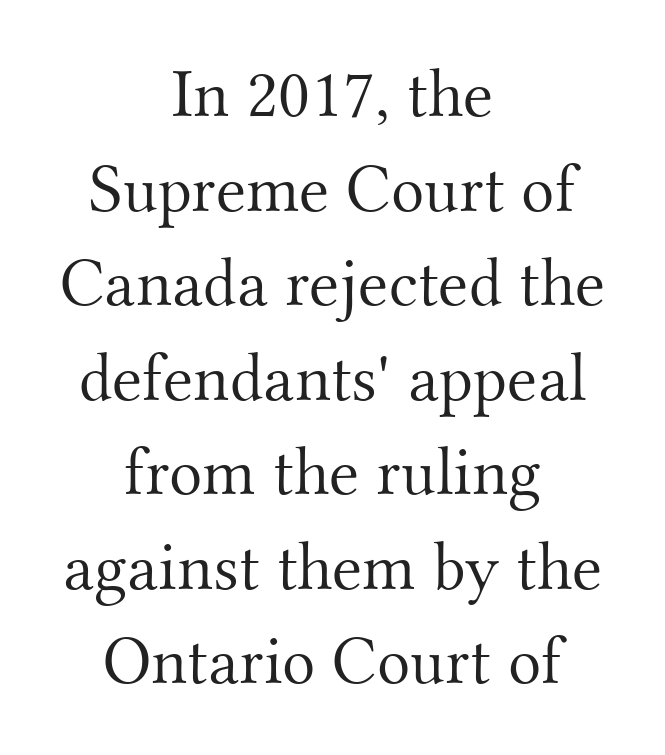
No italicization has been applied; the sample stays upright. Are there feet on the stems? There are — it's a serif. Quick note: interline space is typical. Here the designer chose a conventional face with non-uniform glyph widths.
